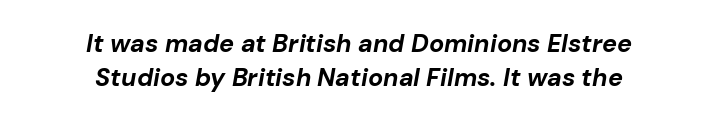
The image shows 25 px bold type, italic (leaning right); set centered, normal line spacing (1.37x), normal letter spacing, not underlined.
